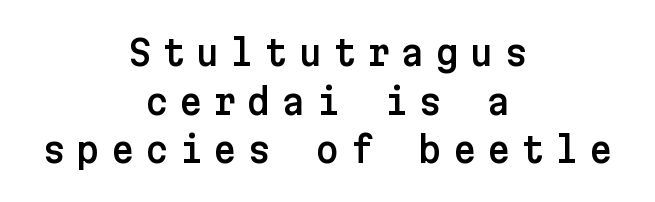
Notice how the stems are strictly vertical — no italics here. The type family on display is of the sans-serif kind. These lines have a slow, spaced-out rhythm from letter to letter. The zone under the glyphs is completely vacant.
